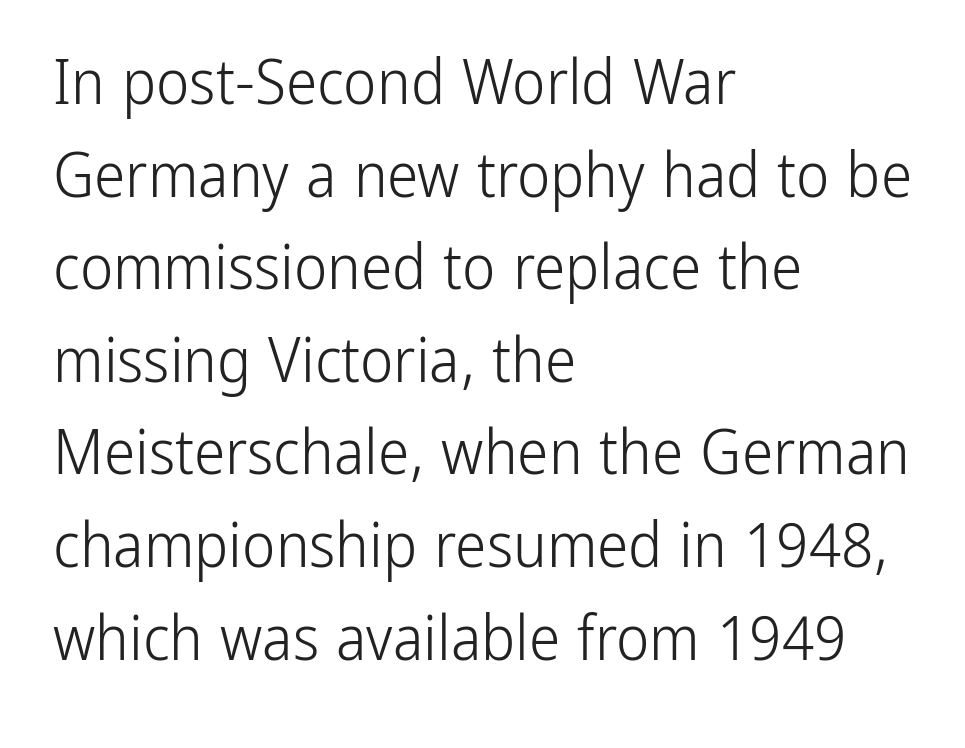
{"serif": "no", "italic": "no", "bold": "no", "weight": "light", "width": "condensed", "stroke_contrast": "low", "x_height": "medium", "monospaced": "no", "underline": "no", "align": "left", "line_spacing": "normal", "line_spacing_ratio": 1.47, "letter_spacing": "normal", "letter_spacing_em": 0.0, "glyph_px": 63}
